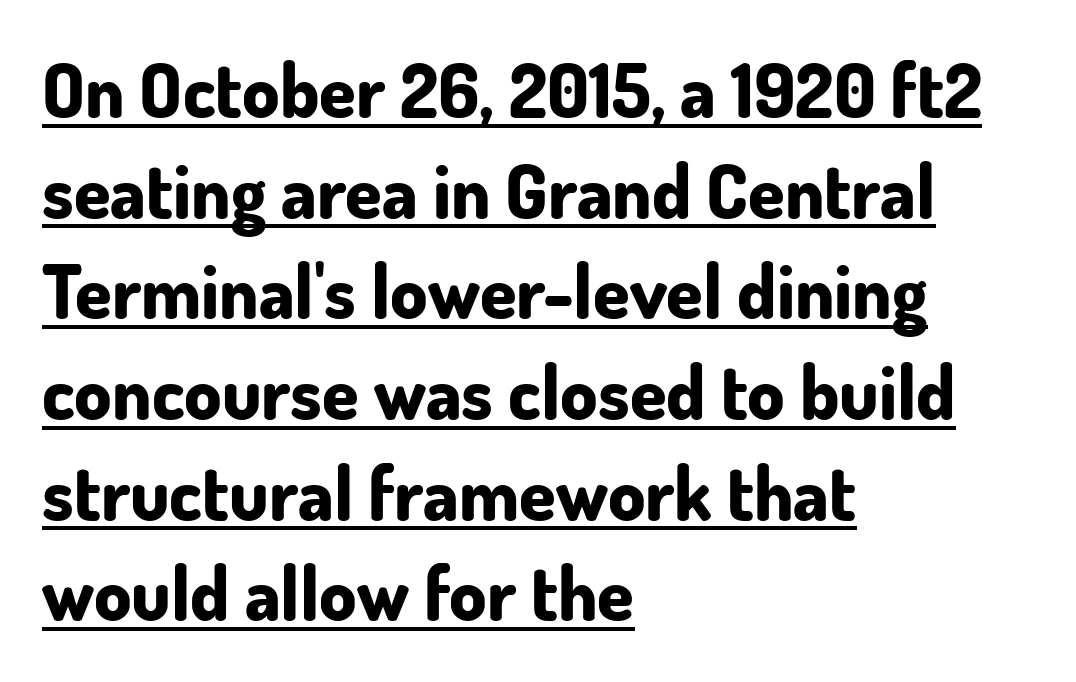
The designer left line spacing at the default. Typographic density is high because the face is bold. The lettering stays uniformly vertical, giving the passage a roman look. Typographically, this falls in the sans-serif category. These lines are set flush left with a ragged right edge.
